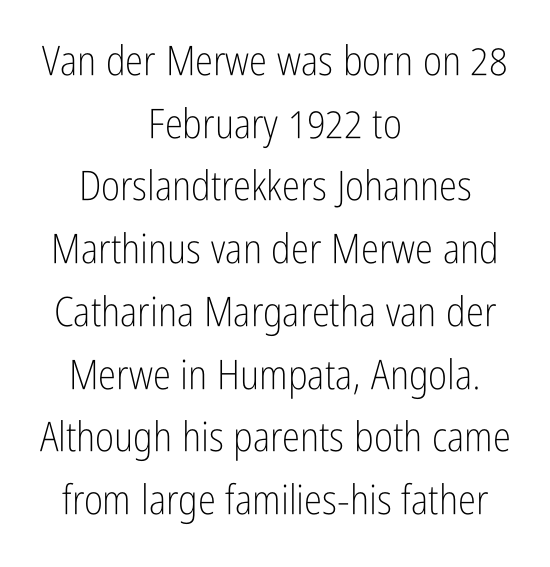
Q: Is the text bold? A: No.
Q: Is the text italic (slanted)? A: No, it is upright.
Q: Is the typeface a serif or a sans-serif typeface? A: Sans-serif.
Q: Is the text underlined? A: No.
Q: How is the paragraph aligned? A: Centered.
Q: Is the spacing between letters normal or unusually wide? A: Normal.
Q: Is the spacing between lines tight, normal or loose? A: Normal.
Q: Width (condensed, normal, or wide)? A: Condensed.
Q: Stroke contrast? A: Low.
Q: x-height? A: Medium.
Q: Monospaced? A: No.
